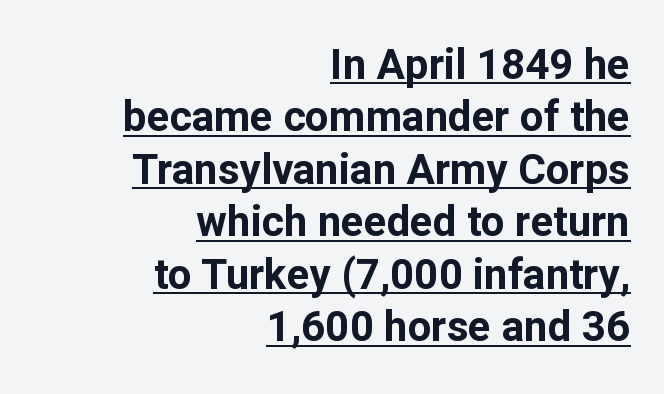
{"serif": "no", "italic": "no", "bold": "yes", "weight": "bold", "width": "normal", "stroke_contrast": "low", "x_height": "medium", "monospaced": "no", "underline": "yes", "align": "right", "line_spacing": "normal", "line_spacing_ratio": 1.25, "letter_spacing": "normal", "letter_spacing_em": 0.0, "glyph_px": 42}
